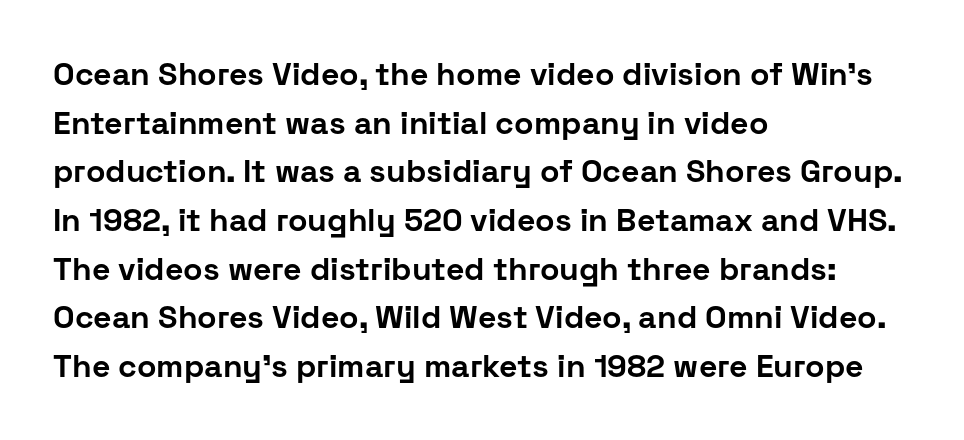
{"serif": "no", "italic": "no", "bold": "yes", "weight": "bold", "width": "normal", "stroke_contrast": "low", "x_height": "medium", "monospaced": "no", "underline": "no", "align": "left", "line_spacing": "normal", "line_spacing_ratio": 1.52, "letter_spacing": "normal", "letter_spacing_em": 0.0, "glyph_px": 32}
